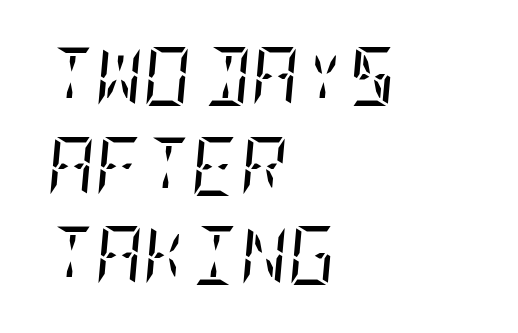
Q: Is the text bold? A: No.
Q: Is the text italic (slanted)? A: Yes, it leans right by about 5 degrees.
Q: Is the typeface a serif or a sans-serif typeface? A: Serif.
Q: Is the text underlined? A: No.
Q: How is the paragraph aligned? A: Left-aligned.
Q: Is the spacing between letters normal or unusually wide? A: Normal.
Q: Is the spacing between lines tight, normal or loose? A: Normal.
Q: Width (condensed, normal, or wide)? A: Condensed.
Q: Stroke contrast? A: Low.
Q: x-height? A: Large.
